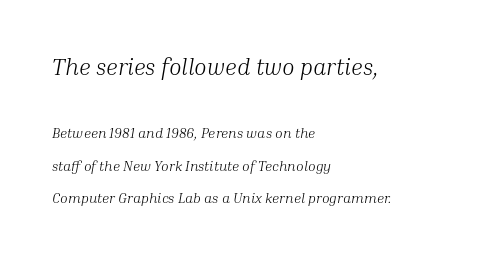
{"italic": "yes", "lean": "right", "slant_degrees": 10, "bold": "no", "underline": "no", "align": "left", "line_spacing": "loose", "line_spacing_ratio": 2.33, "letter_spacing": "normal", "letter_spacing_em": 0.0, "larger_block": "first", "size_ratio": 1.64, "glyph_px": 23}
